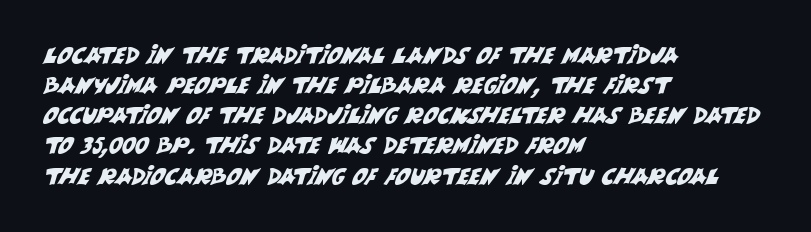
Q: Is the text underlined? A: No.
Q: How is the paragraph aligned? A: Left-aligned.
Q: Is the spacing between letters normal or unusually wide? A: Normal.
Q: Is the spacing between lines tight, normal or loose? A: Normal.
